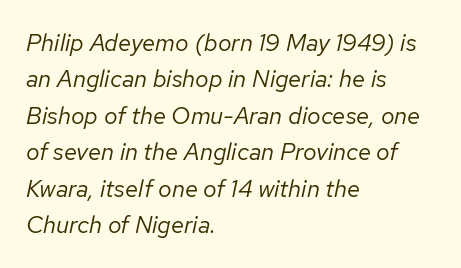
Left-aligned paragraph, ragged on the right. Vertically, the passage feels balanced, rows spaced as you'd expect. Is the stroke heavy? The answer is a plain regular-or-lighter. Descenders hang freely into open space. The typography opts for an oblique posture over an upright one. The letterforms sit shoulder to shoulder at normal distance.
